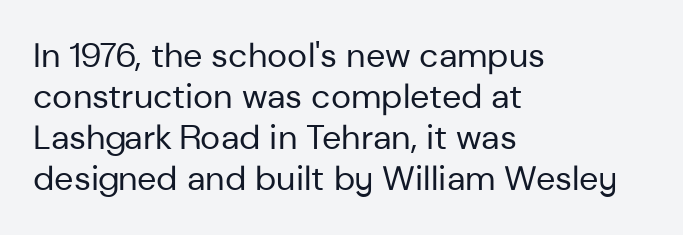
The image shows 34 px regular-weight sans-serif type, upright; set left-aligned, line spacing 1.21x, normal letter spacing, not underlined; low stroke contrast and a medium x-height.
